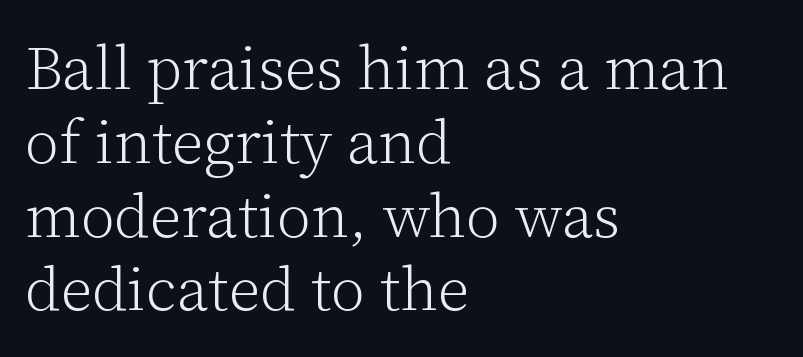
The image shows 61 px light serif type, upright; set left-aligned, line spacing 1.21x, normal letter spacing, not underlined; low stroke contrast and a medium x-height.
